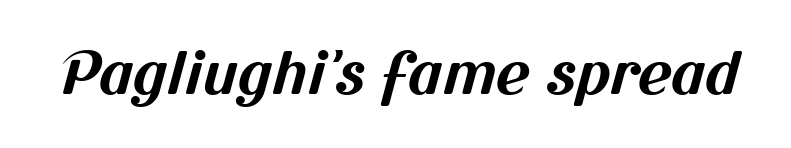
The image shows 58 px bold sans-serif type; set normal letter spacing, not underlined; medium stroke contrast and a medium x-height.
